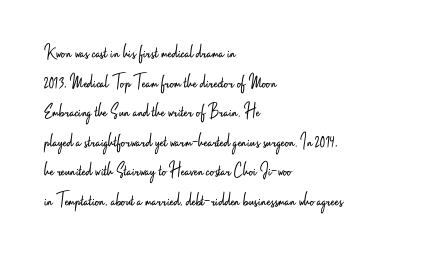
The image shows 20 px text type; set left-aligned, normal line spacing (1.48x), normal letter spacing, not underlined.
